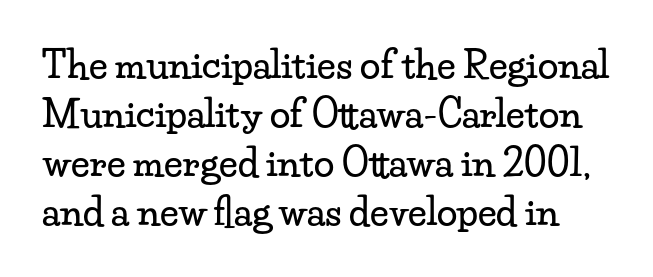
The passage shown is not underscored anywhere. This rendering employs a face with finishing strokes, i.e., a serif. Nothing unusual about the tracking: characters are spaced as the font intends. Baseline-to-baseline distance is the conventional proportion of letter height. Does the lettering tilt? It doesn't — this is upright. These lines are rendered in a variable-pitch font.
